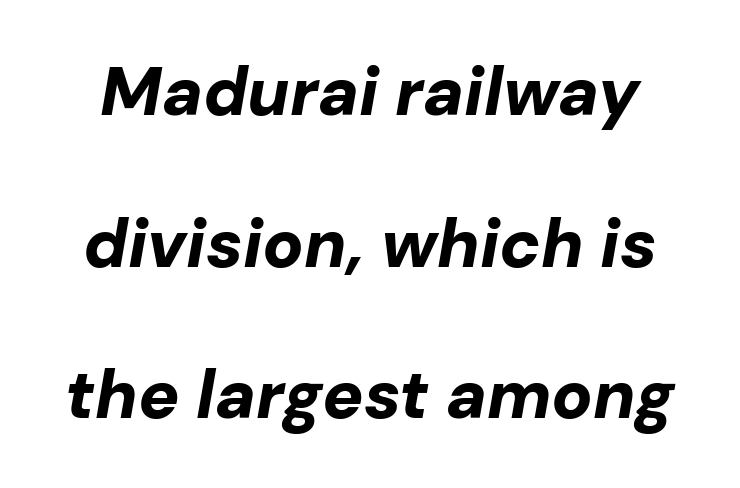
The image shows 68 px bold type, italic (leaning right); set loose line spacing (2.23x), normal letter spacing, not underlined; low stroke contrast and a medium x-height.
